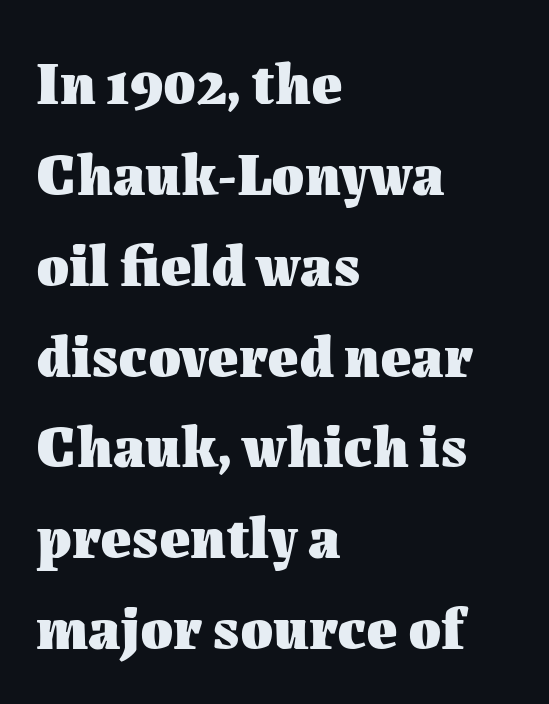
The image shows 59 px heavy type, upright; set left-aligned, normal line spacing (1.54x), normal letter spacing, not underlined; medium stroke contrast and a medium x-height.
